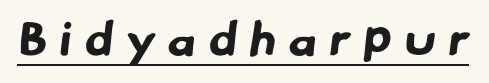
Q: Is the text bold? A: Yes.
Q: Is the typeface a serif or a sans-serif typeface? A: Sans-serif.
Q: Is the text underlined? A: Yes.
Q: Is the spacing between letters normal or unusually wide? A: Unusually wide.
Q: Width (condensed, normal, or wide)? A: Normal.
Q: Stroke contrast? A: Low.
Q: x-height? A: Small.
Q: Monospaced? A: No.
